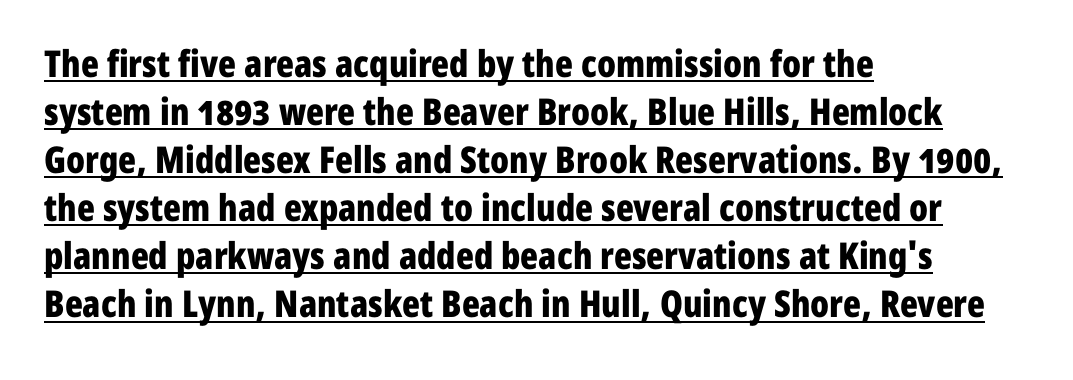
The line texture is even and compact thanks to regular tracking. Here the designer chose a conventional face with non-uniform glyph widths. This rendering employs a face without finishing strokes, i.e., a sans-serif. The space between consecutive lines is moderate. Set as a true bold cut, around the 700 mark. Quick note: not italic, upright.
